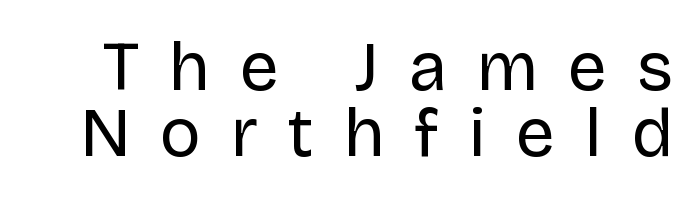
Q: Is the text bold? A: No.
Q: Is the text italic (slanted)? A: No, it is upright.
Q: Is the typeface a serif or a sans-serif typeface? A: Sans-serif.
Q: Is the text underlined? A: No.
Q: Is the spacing between letters normal or unusually wide? A: Unusually wide.
Q: Is the spacing between lines tight, normal or loose? A: Tight.
Q: Width (condensed, normal, or wide)? A: Normal.
Q: Stroke contrast? A: Low.
Q: x-height? A: Large.
Q: Monospaced? A: No.
